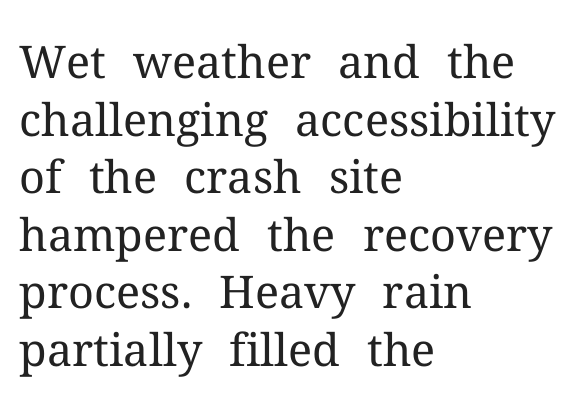
Nothing heavy about these letters — not bold at all. What kind of face is this? One with serifs. The letters advance in unequal steps, a hallmark of proportional type. Nobody drew a line under any word here.
